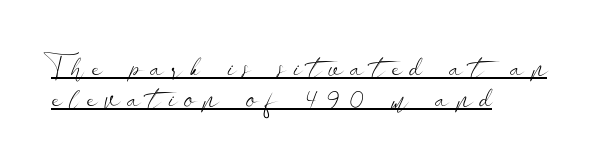
The image shows 30 px light, wide sans-serif type; set left-aligned, tight line spacing (1.05x), unusually wide letter spacing (+0.26 em), underlined; low stroke contrast and a small x-height.
